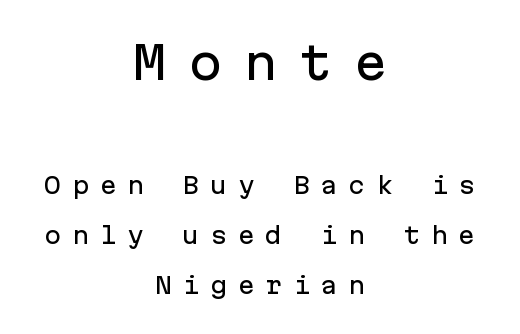
Q: Is the text italic (slanted)? A: No, it is upright.
Q: Is the typeface a serif or a sans-serif typeface? A: Sans-serif.
Q: Is the text underlined? A: No.
Q: How is the paragraph aligned? A: Centered.
Q: Is the spacing between letters normal or unusually wide? A: Unusually wide.
Q: Is the spacing between lines tight, normal or loose? A: Loose.
Q: Which block of text is set in a larger size, the first (top) or the second (bottom)? A: The first (top) one.
Q: Width (condensed, normal, or wide)? A: Normal.
Q: Stroke contrast? A: Low.
Q: x-height? A: Medium.
Q: Monospaced? A: Yes.
